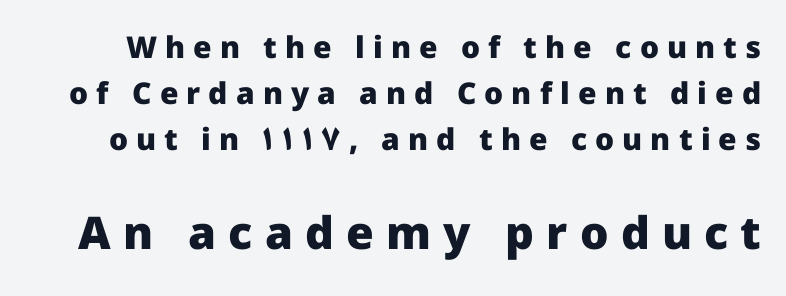
{"serif": "no", "italic": "no", "bold": "yes", "weight": "heavy", "width": "normal", "stroke_contrast": "low", "x_height": "medium", "monospaced": "no", "underline": "no", "line_spacing": "normal", "line_spacing_ratio": 1.54, "letter_spacing": "wide", "letter_spacing_em": 0.27, "larger_block": "second", "size_ratio": 1.5, "glyph_px": 45}
